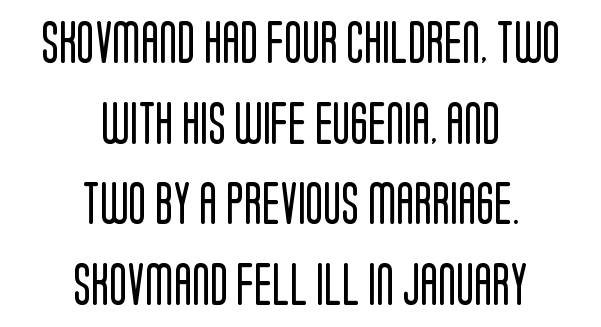
Where is the straight margin? There isn't one; the lines are centered. Spacing verdict: proportional, widths tailored to each character. Each word holds together tightly as a unit, with standard inter-letter gaps. The passage shown is typeset with a sans-serif family.
